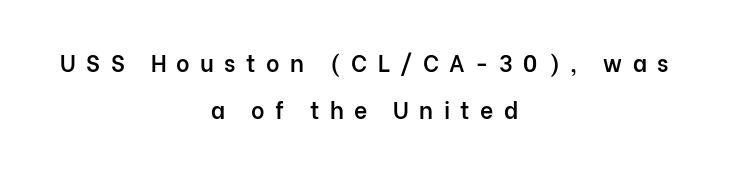
Q: Is the text bold? A: Semi-bold.
Q: Is the text italic (slanted)? A: No, it is upright.
Q: Is the text underlined? A: No.
Q: How is the paragraph aligned? A: Centered.
Q: Is the spacing between letters normal or unusually wide? A: Unusually wide.
Q: Is the spacing between lines tight, normal or loose? A: Loose.
